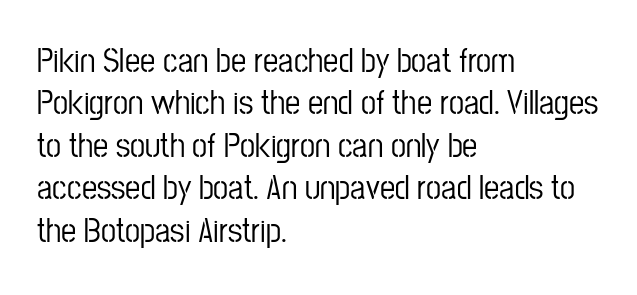
Q: Is the text italic (slanted)? A: No, it is upright.
Q: Is the typeface a serif or a sans-serif typeface? A: Sans-serif.
Q: Is the text underlined? A: No.
Q: How is the paragraph aligned? A: Left-aligned.
Q: Is the spacing between letters normal or unusually wide? A: Normal.
Q: Is the spacing between lines tight, normal or loose? A: Normal.
Q: Width (condensed, normal, or wide)? A: Condensed.
Q: Stroke contrast? A: Low.
Q: x-height? A: Medium.
Q: Monospaced? A: No.
